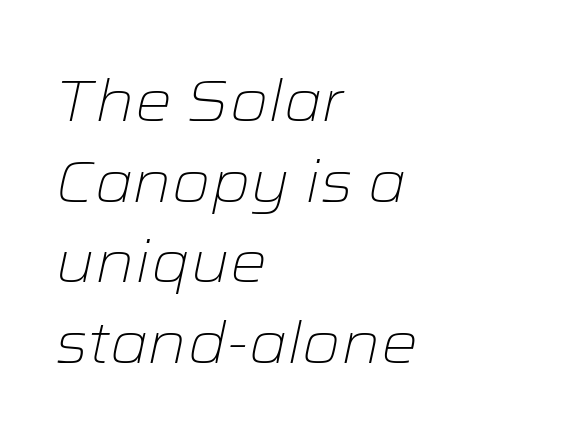
{"italic": "yes", "lean": "right", "slant_degrees": 12, "bold": "no", "weight": "light", "width": "wide", "stroke_contrast": "low", "x_height": "medium", "monospaced": "no", "underline": "no", "align": "left", "line_spacing": "normal", "line_spacing_ratio": 1.39, "letter_spacing": "normal", "letter_spacing_em": 0.0, "glyph_px": 58}
